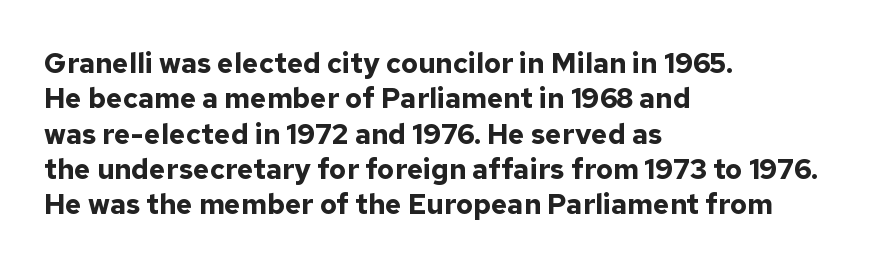
{"serif": "no", "italic": "no", "bold": "yes", "weight": "bold", "width": "normal", "stroke_contrast": "low", "x_height": "medium", "monospaced": "no", "underline": "no", "align": "left", "line_spacing": "normal", "line_spacing_ratio": 1.26, "letter_spacing": "normal", "letter_spacing_em": 0.0, "glyph_px": 28}
